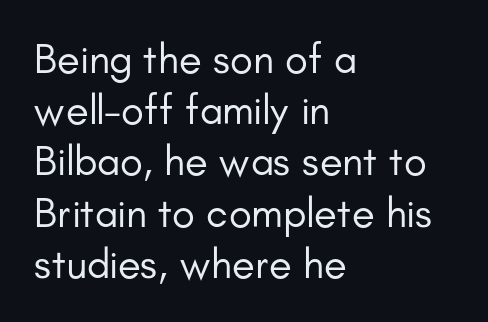
The image shows 42 px regular-weight sans-serif type, upright; set left-aligned, line spacing 1.22x, normal letter spacing, not underlined; low stroke contrast and a small x-height.
